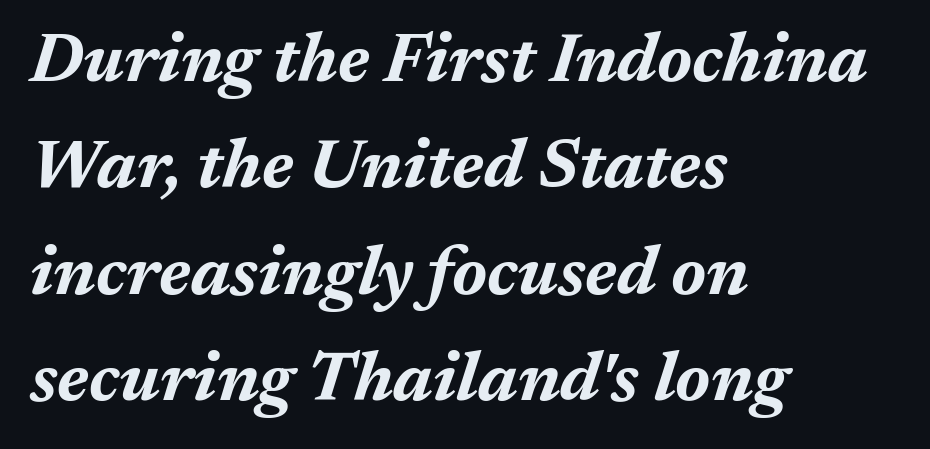
Reading down the column, the eye jumps a familiar distance to each next line. The rendering uses natural spacing where letterforms have individual widths. Leftover space on each line is placed entirely after the last word. Bold? Absolutely — the strokes are thick and heavy. Glance below the letters and you will spot only blank space. The passage shown has conventional tracking throughout.
